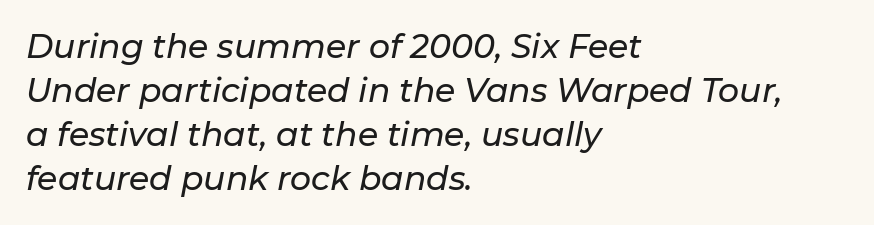
Q: Is the text italic (slanted)? A: Yes, it leans right by about 11 degrees.
Q: Is the text underlined? A: No.
Q: How is the paragraph aligned? A: Left-aligned.
Q: Is the spacing between letters normal or unusually wide? A: Normal.
Q: Is the spacing between lines tight, normal or loose? A: Normal.
Q: Width (condensed, normal, or wide)? A: Normal.
Q: Stroke contrast? A: Low.
Q: x-height? A: Medium.
Q: Monospaced? A: No.
